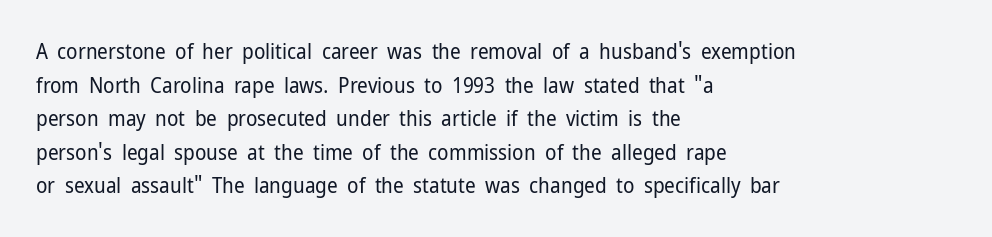
Q: Is the text bold? A: No.
Q: Is the text italic (slanted)? A: No, it is upright.
Q: Is the text underlined? A: No.
Q: How is the paragraph aligned? A: Left-aligned.
Q: Is the spacing between letters normal or unusually wide? A: Normal.
Q: Is the spacing between lines tight, normal or loose? A: Normal.
